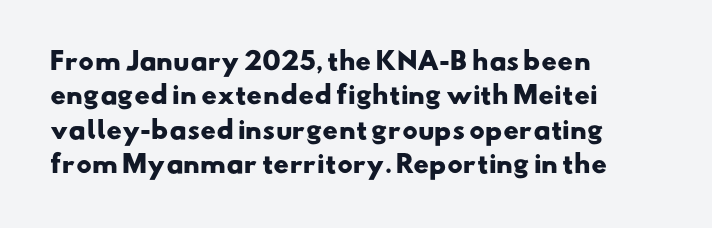
Caption: bold face, heavy strokes. Notice how descenders clear the ascenders below comfortably — that's standard leading. The specimen omits any rule beneath the text block's lines. Words appear dense and cohesive because spacing is normal. Visually the block forms a straight wall on the left and a jagged coastline on the right.
